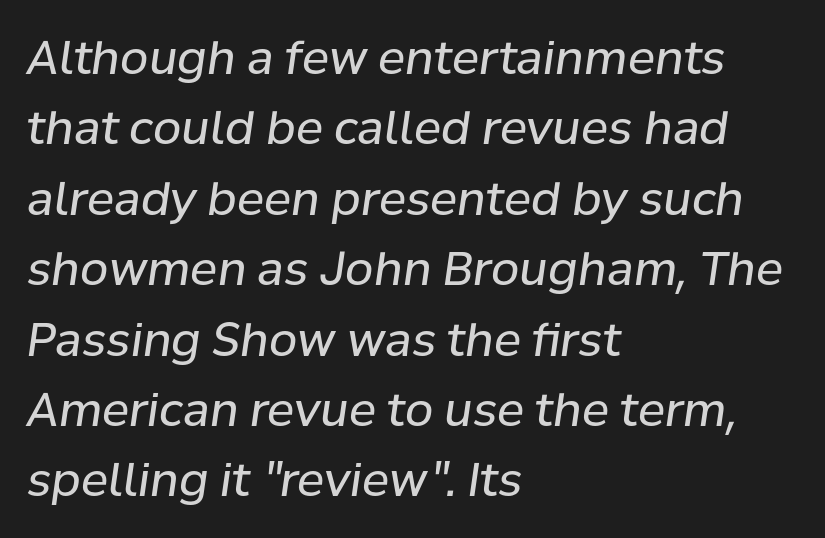
The image shows 46 px regular-weight type, italic (leaning right); set left-aligned, normal line spacing (1.53x), normal letter spacing, not underlined; low stroke contrast and a medium x-height.
